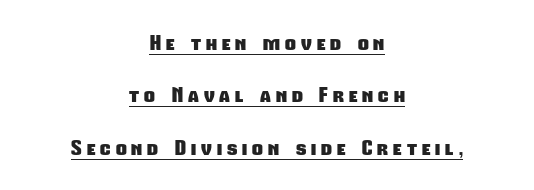
Leading is clearly above the norm, producing a sparse column. What weight is shown? A full bold with thick strokes. Leftover space on each line is divided equally before and after the words. The glyphs are accompanied by a horizontal stroke just below them.
